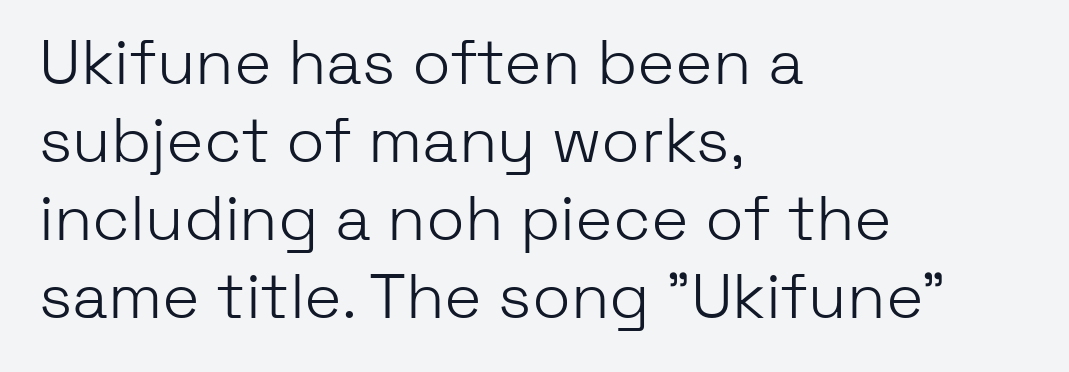
The image shows 63 px light sans-serif type, upright; set left-aligned, line spacing 1.24x, normal letter spacing, not underlined; low stroke contrast and a medium x-height.
